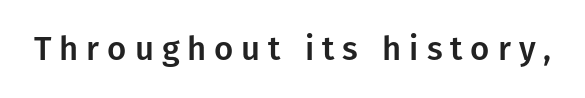
Every character sits straight up, as roman type does. The rendering shows plain stroke endings on the letterforms — a sans-serif design. Underline: absent. Short note: letters widely spaced. The rendering uses natural spacing where letterforms have individual widths.
